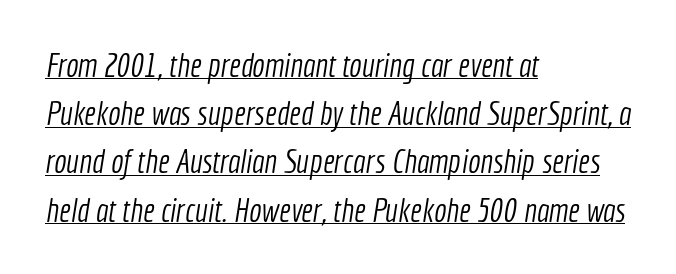
The image shows 33 px light, condensed sans-serif type; set left-aligned, normal line spacing (1.46x), normal letter spacing, underlined; a medium x-height.
